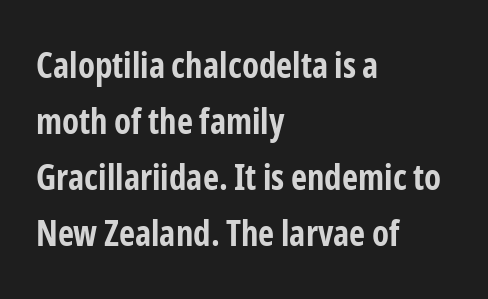
The image shows 35 px bold, condensed sans-serif type, upright; set left-aligned, normal line spacing (1.6x), normal letter spacing, not underlined; low stroke contrast and a medium x-height.
